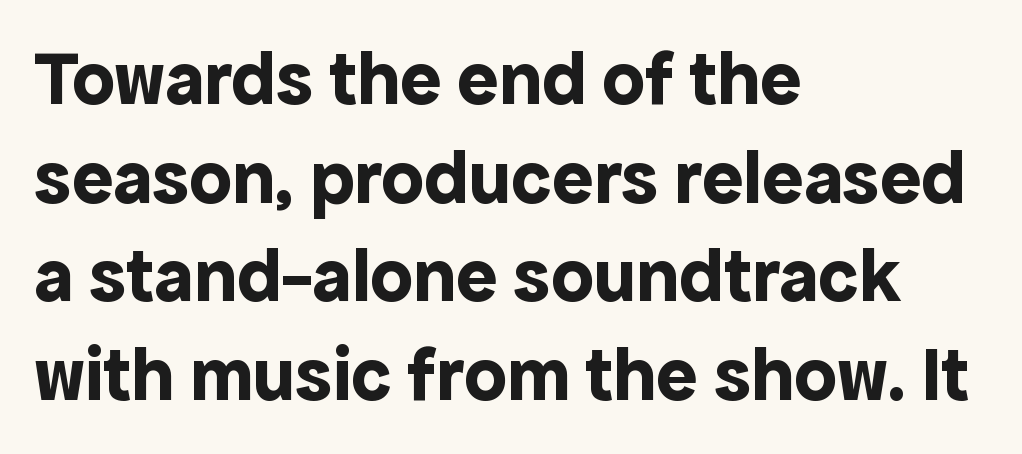
The image shows 77 px bold sans-serif type, upright; set left-aligned, normal line spacing (1.28x), normal letter spacing, not underlined; a medium x-height.
